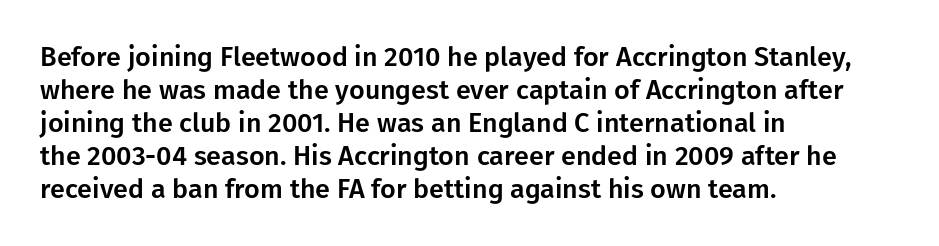
Q: Is the text italic (slanted)? A: No, it is upright.
Q: Is the text underlined? A: No.
Q: How is the paragraph aligned? A: Left-aligned.
Q: Is the spacing between letters normal or unusually wide? A: Normal.
